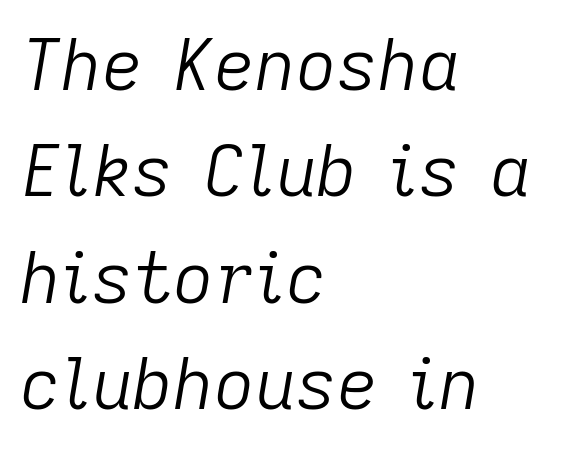
{"italic": "yes", "lean": "right", "slant_degrees": 9, "bold": "no", "weight": "light", "width": "normal", "stroke_contrast": "low", "x_height": "medium", "monospaced": "no", "underline": "no", "align": "left", "line_spacing": "normal", "line_spacing_ratio": 1.5, "letter_spacing": "normal", "letter_spacing_em": 0.0, "glyph_px": 71}
